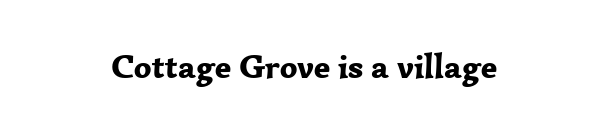
Q: Is the text bold? A: Yes.
Q: Is the text italic (slanted)? A: No, it is upright.
Q: Is the typeface a serif or a sans-serif typeface? A: Serif.
Q: Is the text underlined? A: No.
Q: How is the paragraph aligned? A: Centered.
Q: Is the spacing between letters normal or unusually wide? A: Normal.
Q: Width (condensed, normal, or wide)? A: Normal.
Q: Stroke contrast? A: Low.
Q: x-height? A: Medium.
Q: Monospaced? A: No.
